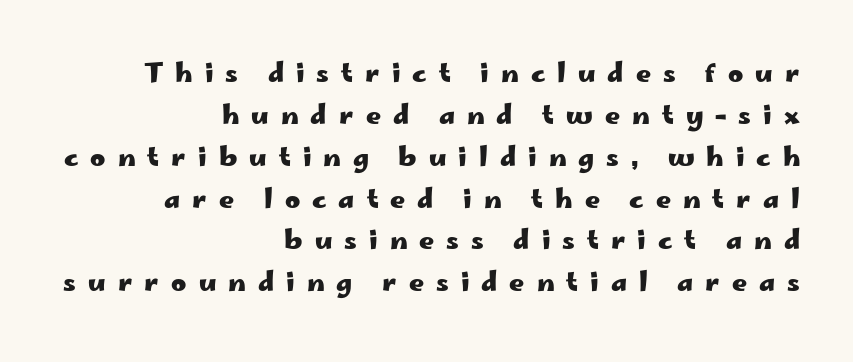
Q: Is the text bold? A: Yes.
Q: Is the text italic (slanted)? A: No, it is upright.
Q: Is the text underlined? A: No.
Q: How is the paragraph aligned? A: Right-aligned.
Q: Is the spacing between letters normal or unusually wide? A: Unusually wide.
Q: Is the spacing between lines tight, normal or loose? A: Normal.
